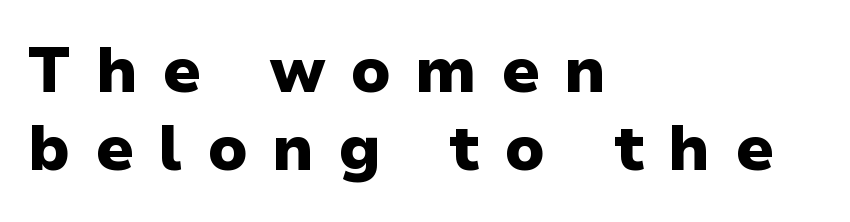
Q: Is the text bold? A: Yes.
Q: Is the text italic (slanted)? A: No, it is upright.
Q: Is the typeface a serif or a sans-serif typeface? A: Sans-serif.
Q: Is the text underlined? A: No.
Q: How is the paragraph aligned? A: Left-aligned.
Q: Is the spacing between letters normal or unusually wide? A: Unusually wide.
Q: Width (condensed, normal, or wide)? A: Normal.
Q: Stroke contrast? A: Low.
Q: x-height? A: Medium.
Q: Monospaced? A: No.
